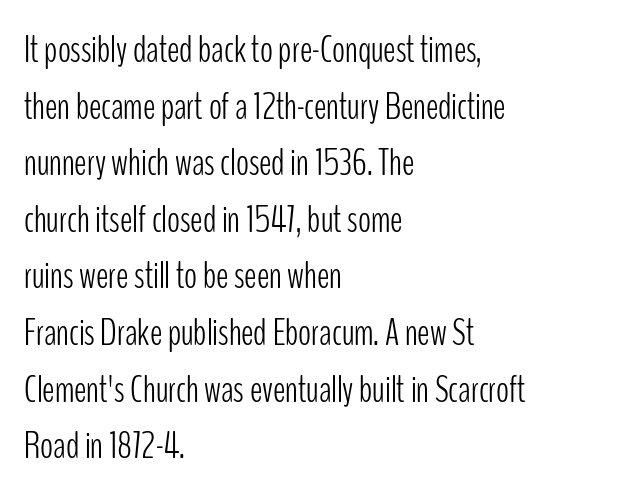
{"serif": "no", "italic": "no", "bold": "no", "weight": "light", "width": "condensed", "stroke_contrast": "low", "x_height": "medium", "monospaced": "no", "underline": "no", "align": "left", "line_spacing": "normal", "line_spacing_ratio": 1.49, "letter_spacing": "normal", "letter_spacing_em": 0.0, "glyph_px": 38}
